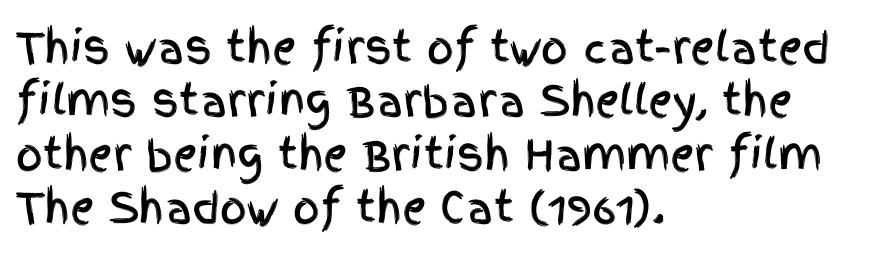
The image shows 42 px condensed sans-serif type, upright; set left-aligned, normal line spacing (1.27x), normal letter spacing, not underlined; a large x-height.
